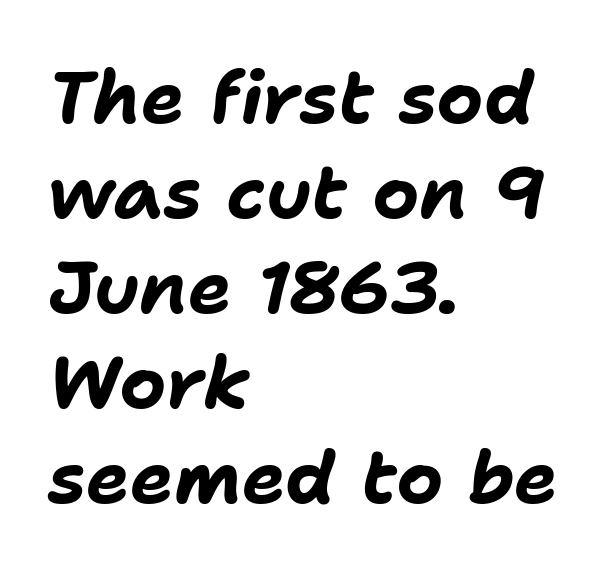
Q: Is the text bold? A: Yes.
Q: Is the text italic (slanted)? A: Yes, it leans right by about 11 degrees.
Q: Is the text underlined? A: No.
Q: How is the paragraph aligned? A: Left-aligned.
Q: Is the spacing between letters normal or unusually wide? A: Normal.
Q: Is the spacing between lines tight, normal or loose? A: Normal.
Q: Width (condensed, normal, or wide)? A: Normal.
Q: Stroke contrast? A: Low.
Q: x-height? A: Medium.
Q: Monospaced? A: No.
